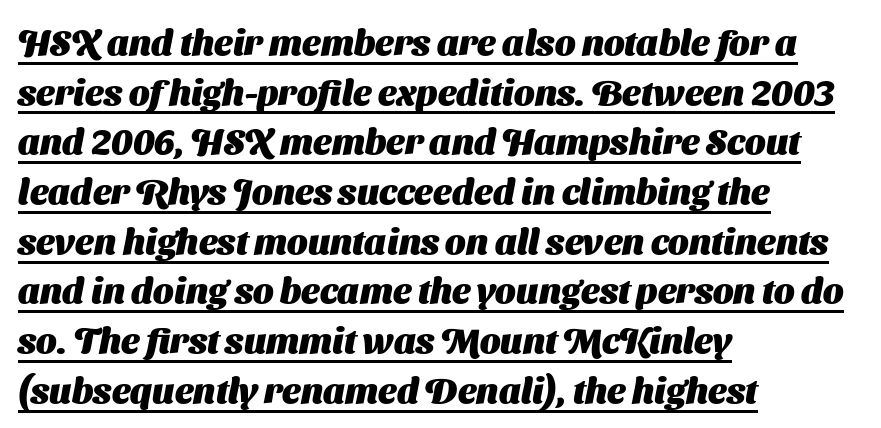
The image shows 36 px heavy sans-serif type; set left-aligned, normal line spacing (1.38x), normal letter spacing, underlined; medium stroke contrast and a medium x-height.
